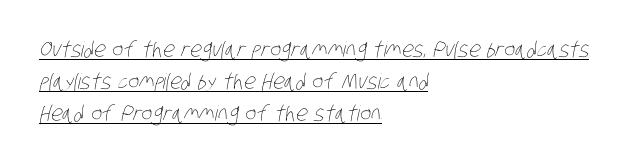
Q: Is the text bold? A: No.
Q: Is the text underlined? A: Yes.
Q: How is the paragraph aligned? A: Left-aligned.
Q: Is the spacing between letters normal or unusually wide? A: Normal.
Q: Is the spacing between lines tight, normal or loose? A: Normal.
